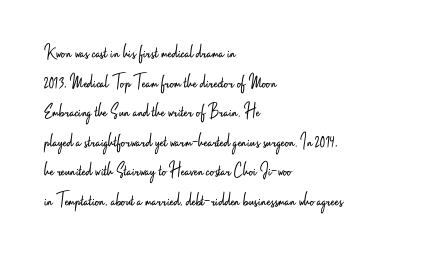
Q: Is the text bold? A: No.
Q: Is the text italic (slanted)? A: Yes.
Q: Is the text underlined? A: No.
Q: How is the paragraph aligned? A: Left-aligned.
Q: Is the spacing between letters normal or unusually wide? A: Normal.
Q: Is the spacing between lines tight, normal or loose? A: Normal.
